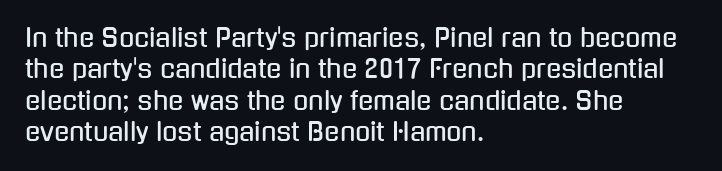
The space directly below the letters is spotless. Whoever set this chose a conventional vertical rhythm. The typesetter chose a ragged-right arrangement here. Posture: straight, roman, zero tilt. Standard letterfit; no display-style spreading of the glyphs.
